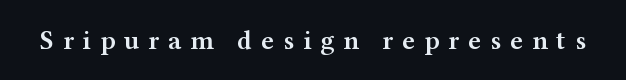
The image shows 27 px text type, upright; set unusually wide letter spacing (+0.33 em), not underlined.
